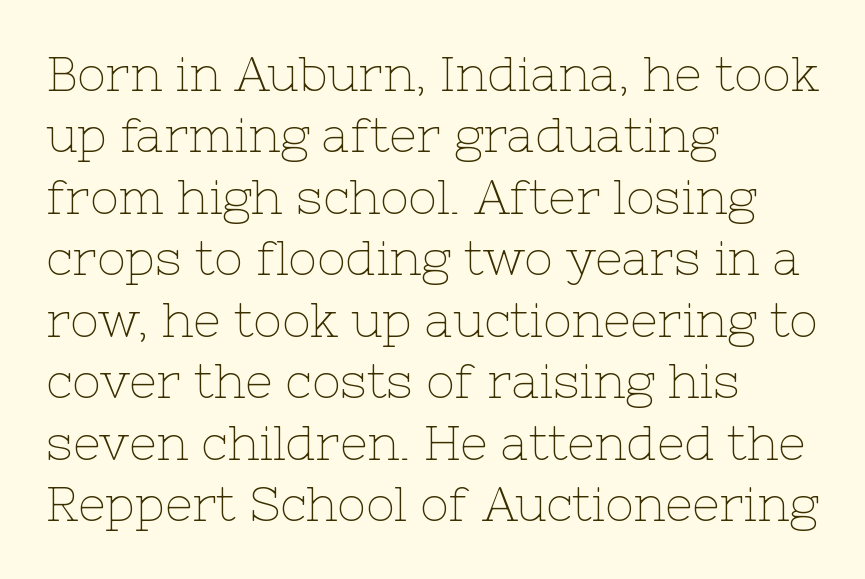
{"serif": "yes", "italic": "no", "bold": "no", "weight": "thin", "width": "normal", "stroke_contrast": "low", "x_height": "medium", "monospaced": "no", "underline": "no", "align": "left", "line_spacing": "normal", "line_spacing_ratio": 1.28, "letter_spacing": "normal", "letter_spacing_em": 0.0, "glyph_px": 48}
